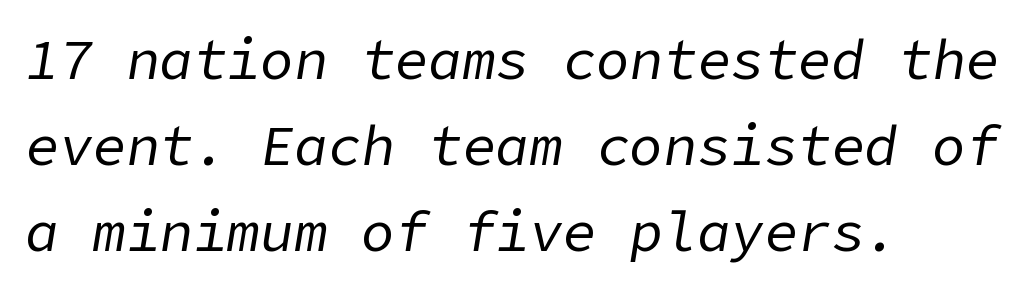
The image shows 56 px regular-weight type, italic (leaning right); set left-aligned, normal line spacing (1.54x), normal letter spacing, not underlined; low stroke contrast and a medium x-height.
